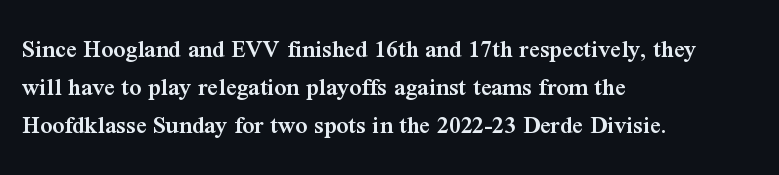
{"italic": "no", "bold": "semi", "underline": "no", "align": "left", "line_spacing": "normal", "line_spacing_ratio": 1.47, "letter_spacing": "normal", "letter_spacing_em": 0.0, "glyph_px": 26}
